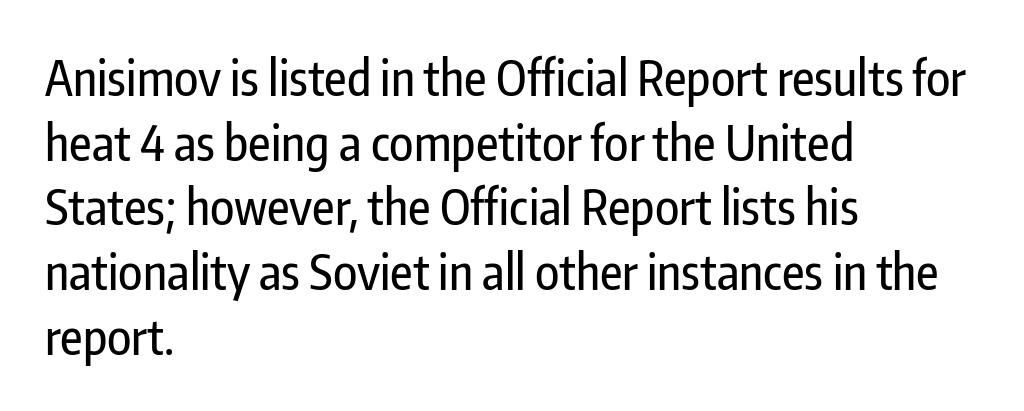
Q: Is the text italic (slanted)? A: No, it is upright.
Q: Is the typeface a serif or a sans-serif typeface? A: Sans-serif.
Q: Is the text underlined? A: No.
Q: How is the paragraph aligned? A: Left-aligned.
Q: Is the spacing between letters normal or unusually wide? A: Normal.
Q: Is the spacing between lines tight, normal or loose? A: Normal.
Q: Width (condensed, normal, or wide)? A: Condensed.
Q: Stroke contrast? A: Low.
Q: x-height? A: Medium.
Q: Monospaced? A: No.
